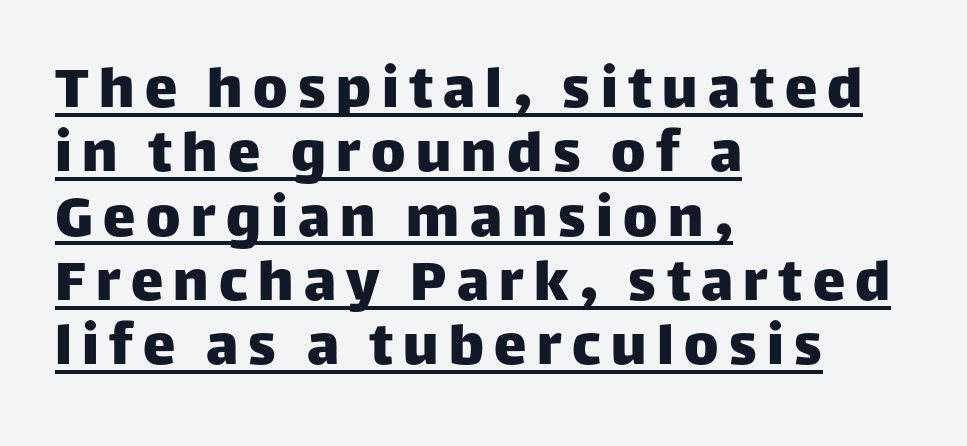
Q: Is the text italic (slanted)? A: No, it is upright.
Q: Is the typeface a serif or a sans-serif typeface? A: Sans-serif.
Q: Is the text underlined? A: Yes.
Q: How is the paragraph aligned? A: Left-aligned.
Q: Is the spacing between lines tight, normal or loose? A: Tight.
Q: Width (condensed, normal, or wide)? A: Normal.
Q: Stroke contrast? A: Low.
Q: x-height? A: Large.
Q: Monospaced? A: No.
